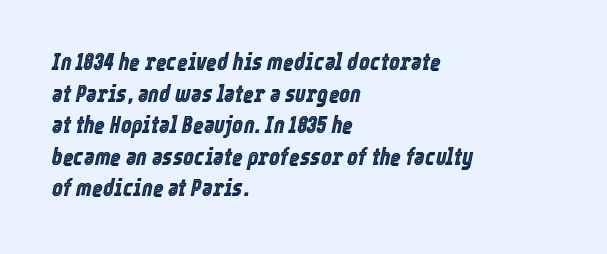
Q: Is the text italic (slanted)? A: Yes, it leans right by about 12 degrees.
Q: Is the text underlined? A: No.
Q: How is the paragraph aligned? A: Left-aligned.
Q: Is the spacing between letters normal or unusually wide? A: Normal.
Q: Is the spacing between lines tight, normal or loose? A: Normal.
